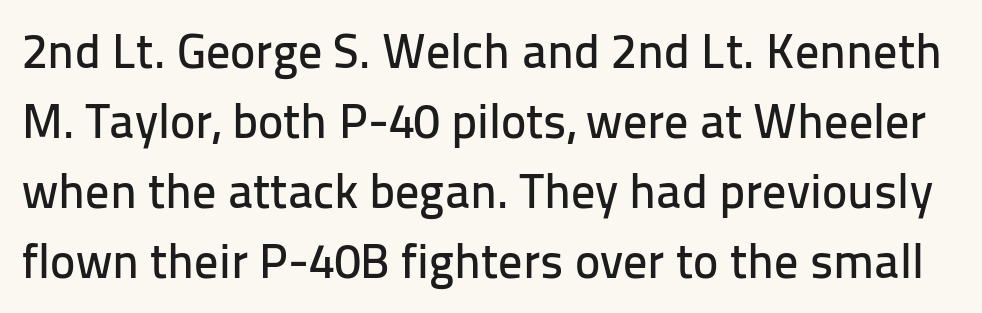
Q: Is the text italic (slanted)? A: No, it is upright.
Q: Is the typeface a serif or a sans-serif typeface? A: Sans-serif.
Q: Is the text underlined? A: No.
Q: Is the spacing between letters normal or unusually wide? A: Normal.
Q: Is the spacing between lines tight, normal or loose? A: Normal.
Q: Width (condensed, normal, or wide)? A: Normal.
Q: Stroke contrast? A: Low.
Q: x-height? A: Medium.
Q: Monospaced? A: No.
